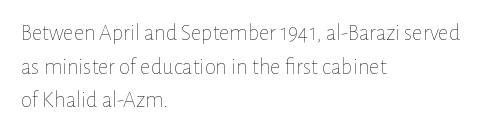
The image shows 23 px text type, upright; set left-aligned, normal line spacing (1.46x), normal letter spacing, not underlined.
